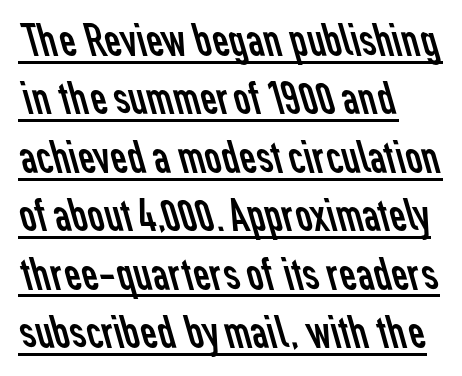
The image shows 46 px regular-weight sans-serif type; set left-aligned, normal line spacing (1.27x), normal letter spacing, underlined; low stroke contrast and a medium x-height.
